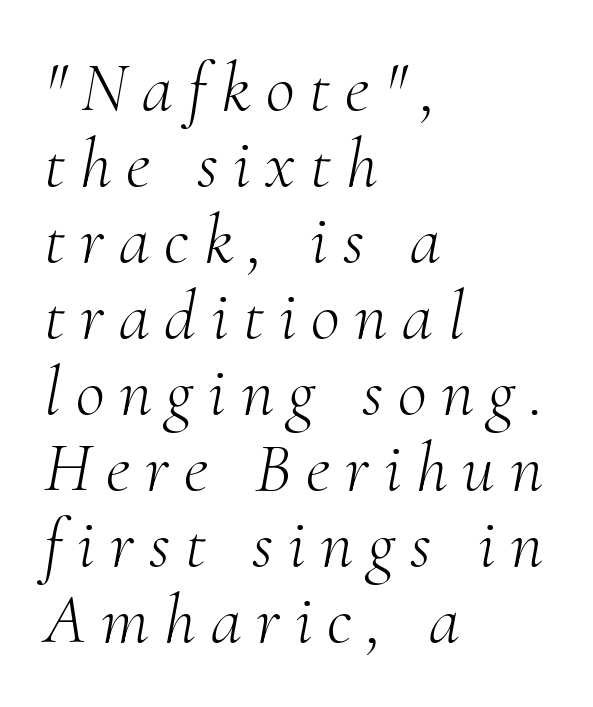
The image shows 71 px light serif type, italic (leaning right); set left-aligned, tight line spacing (1.07x), unusually wide letter spacing (+0.21 em), not underlined; medium stroke contrast and a small x-height.
